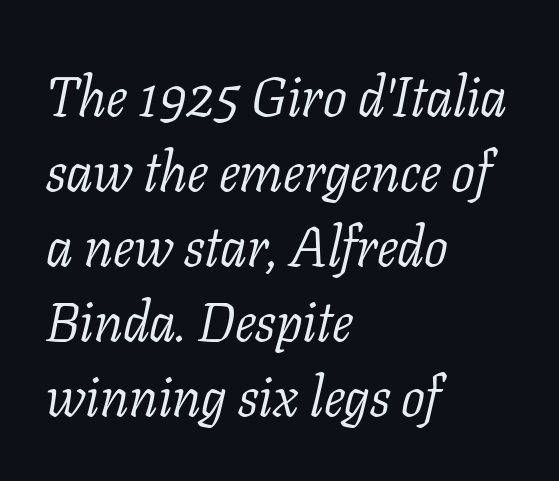
{"serif": "yes", "italic": "yes", "lean": "right", "slant_degrees": 11, "bold": "no", "weight": "light", "width": "normal", "stroke_contrast": "low", "x_height": "medium", "monospaced": "no", "underline": "no", "align": "left", "line_spacing": "normal", "line_spacing_ratio": 1.34, "letter_spacing": "normal", "letter_spacing_em": 0.0, "glyph_px": 56}
